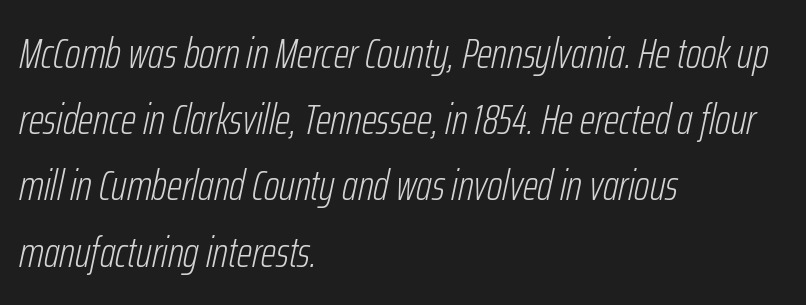
The image shows 43 px light, condensed type, italic (leaning right); set left-aligned, normal line spacing (1.54x), normal letter spacing, not underlined; low stroke contrast and a medium x-height.
